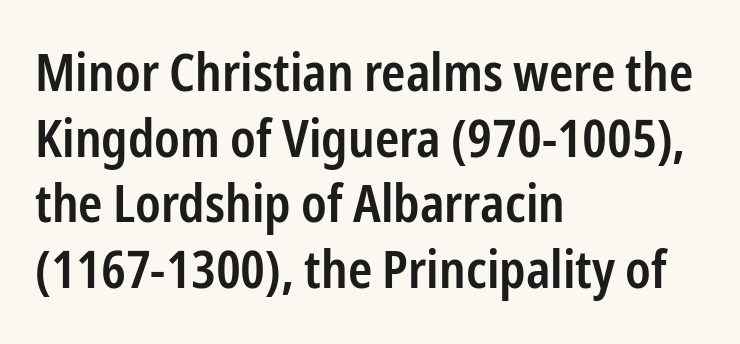
Q: Is the text bold? A: Semi-bold.
Q: Is the text italic (slanted)? A: No, it is upright.
Q: Is the typeface a serif or a sans-serif typeface? A: Sans-serif.
Q: Is the text underlined? A: No.
Q: How is the paragraph aligned? A: Left-aligned.
Q: Is the spacing between letters normal or unusually wide? A: Normal.
Q: Is the spacing between lines tight, normal or loose? A: Normal.
Q: Width (condensed, normal, or wide)? A: Condensed.
Q: Stroke contrast? A: Low.
Q: x-height? A: Medium.
Q: Monospaced? A: No.
